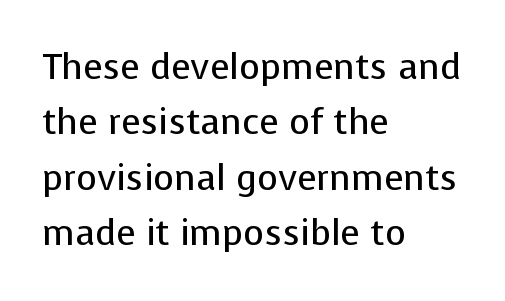
The image shows 36 px regular-weight sans-serif type, upright; set left-aligned, normal line spacing (1.54x), normal letter spacing, not underlined; low stroke contrast and a medium x-height.
